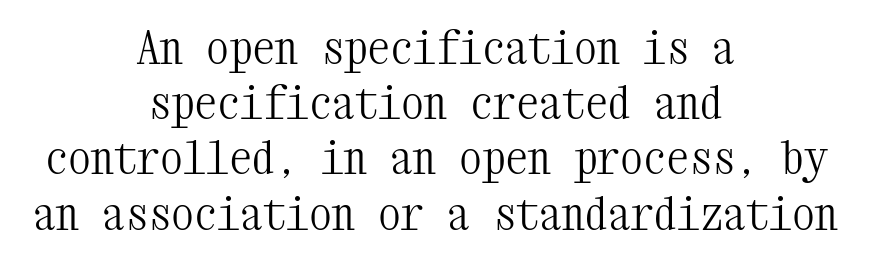
Q: Is the text bold? A: No.
Q: Is the text italic (slanted)? A: No, it is upright.
Q: Is the typeface a serif or a sans-serif typeface? A: Serif.
Q: Is the text underlined? A: No.
Q: How is the paragraph aligned? A: Centered.
Q: Is the spacing between letters normal or unusually wide? A: Normal.
Q: Width (condensed, normal, or wide)? A: Condensed.
Q: Stroke contrast? A: Medium.
Q: x-height? A: Medium.
Q: Monospaced? A: Yes.
